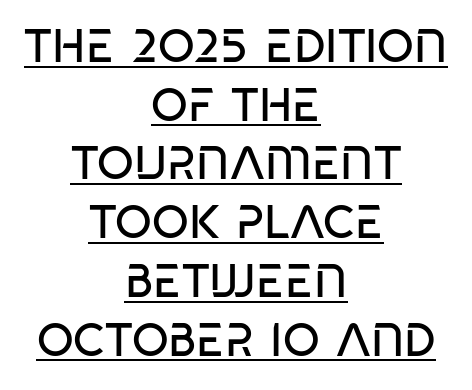
Q: Is the text bold? A: No.
Q: Is the text italic (slanted)? A: No, it is upright.
Q: Is the typeface a serif or a sans-serif typeface? A: Sans-serif.
Q: Is the text underlined? A: Yes.
Q: How is the paragraph aligned? A: Centered.
Q: Is the spacing between letters normal or unusually wide? A: Normal.
Q: Is the spacing between lines tight, normal or loose? A: Normal.
Q: Width (condensed, normal, or wide)? A: Condensed.
Q: Stroke contrast? A: Low.
Q: x-height? A: Large.
Q: Monospaced? A: No.
